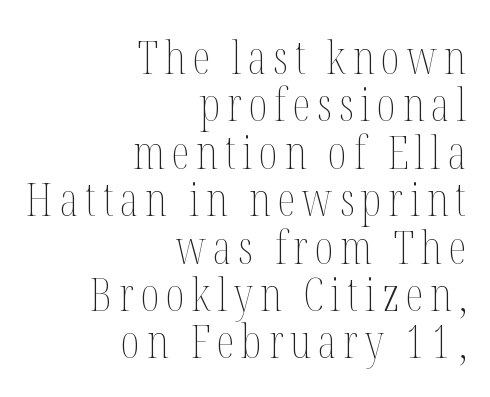
The image shows 46 px thin, condensed type, upright; set right-aligned, tight line spacing (1.03x), not underlined; medium stroke contrast and a medium x-height.
